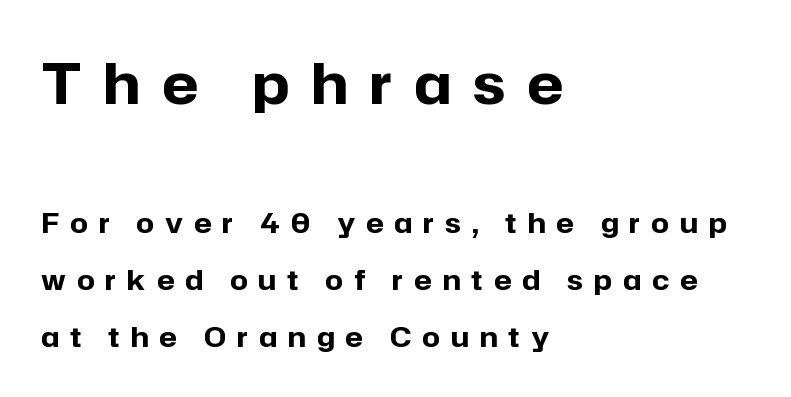
You can tell it's not italic because the verticals are truly vertical. The tracking jumps out immediately: characters are airy and widely separated. Any mark beneath the type? The region is blank. Whoever set this made the first block the dominant, larger element. These lines are set flush left with a ragged right edge. A typesetter would label this face a sans.
